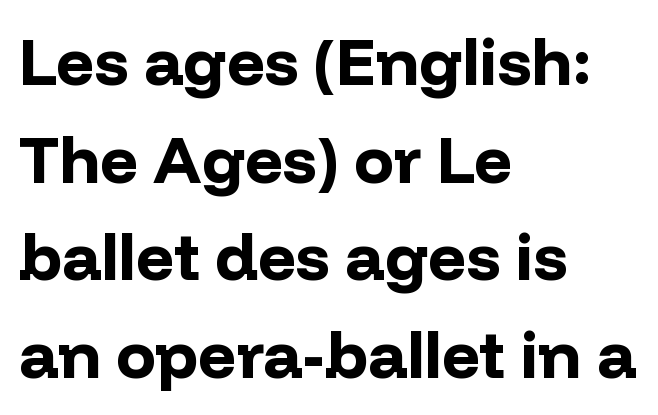
The text block is weighted toward the left margin, trailing off unevenly rightward. Only glyphs here, with clear space below each row. The letters advance in unequal steps, a hallmark of proportional type. The line texture is even and compact thanks to regular tracking. Caption: bold face, heavy strokes.
